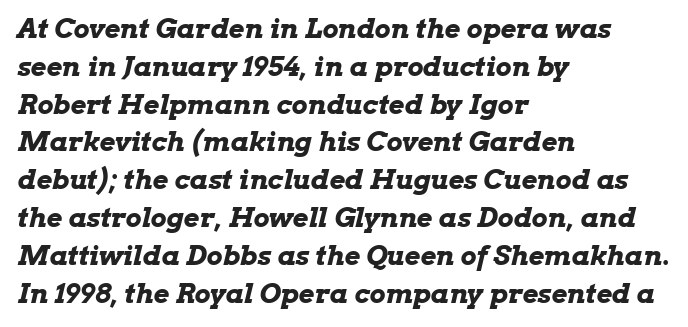
Quick note: interline space is typical. Any mark beneath the type? The region is blank. Heavy, bold letterforms. Caption: multi-line text, flush left, ragged right. The gaps between neighbouring characters are ordinary and unremarkable.
